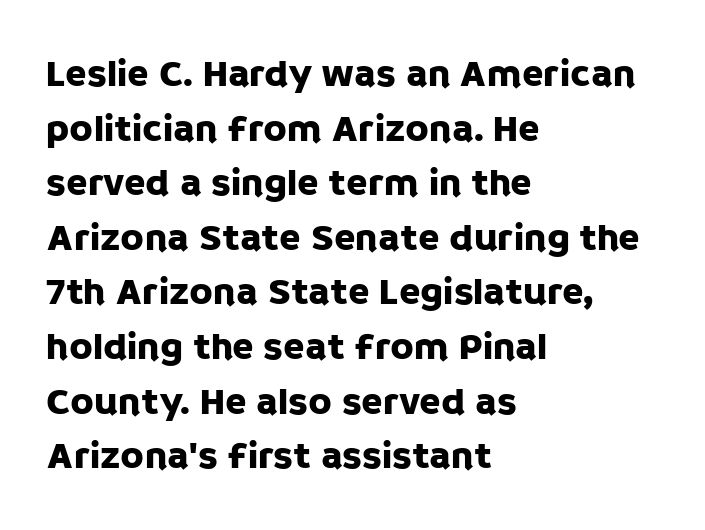
{"serif": "no", "italic": "no", "width": "normal", "stroke_contrast": "low", "x_height": "large", "monospaced": "no", "underline": "no", "align": "left", "line_spacing": "normal", "line_spacing_ratio": 1.4, "letter_spacing": "normal", "letter_spacing_em": 0.0, "glyph_px": 39}
